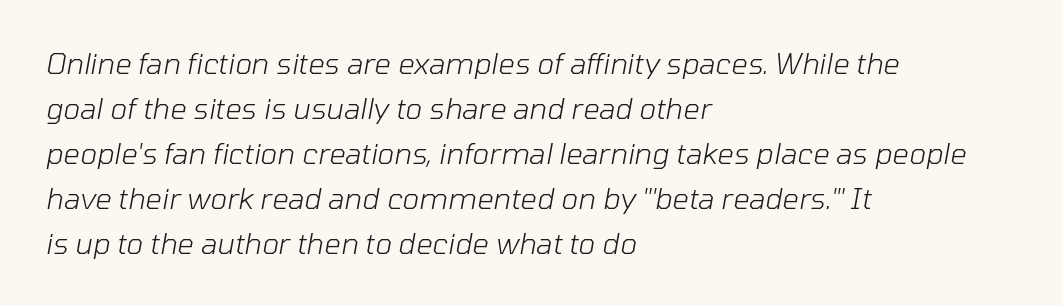
The image shows 29 px light type, italic (leaning right); set left-aligned, normal line spacing (1.55x), normal letter spacing, not underlined; low stroke contrast and a medium x-height.
